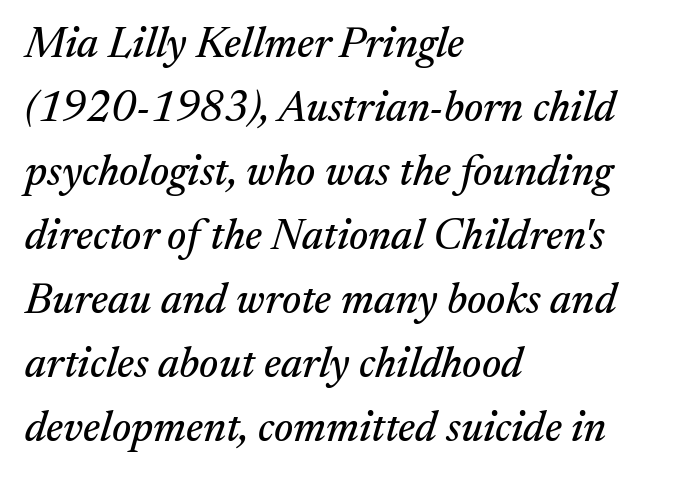
{"serif": "yes", "italic": "yes", "lean": "right", "slant_degrees": 17, "width": "normal", "stroke_contrast": "medium", "x_height": "medium", "monospaced": "no", "underline": "no", "align": "left", "line_spacing": "normal", "line_spacing_ratio": 1.49, "letter_spacing": "normal", "letter_spacing_em": 0.0, "glyph_px": 43}
